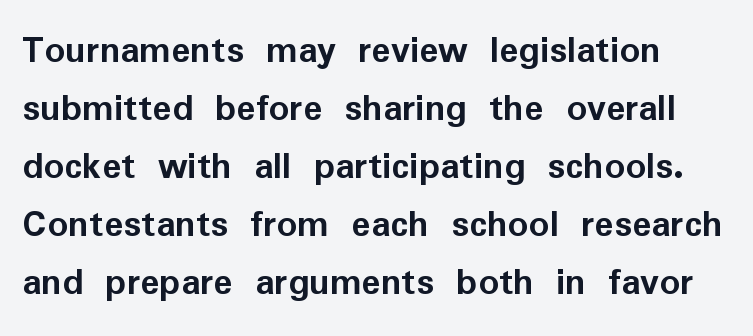
Descenders are the only things crossing below the line. Serifs: no, the terminals of the letterforms are clean. Inter-character spacing is left at the font's built-in metrics. Each letter keeps its own natural width here, so spacing adapts to shape.
